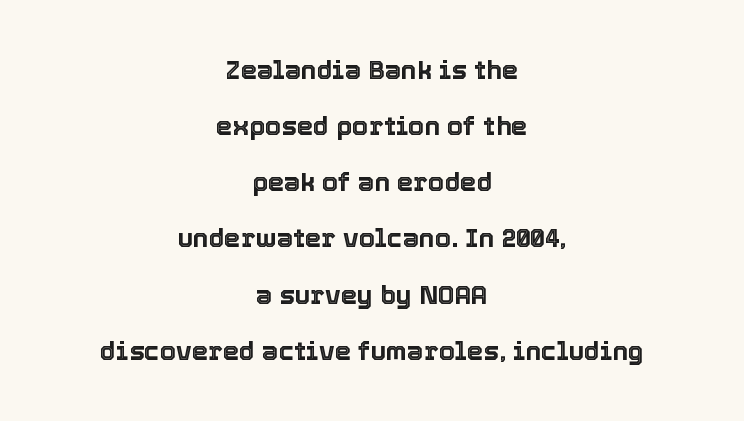
Q: Is the text italic (slanted)? A: No, it is upright.
Q: Is the text underlined? A: No.
Q: How is the paragraph aligned? A: Centered.
Q: Is the spacing between letters normal or unusually wide? A: Normal.
Q: Is the spacing between lines tight, normal or loose? A: Loose.
